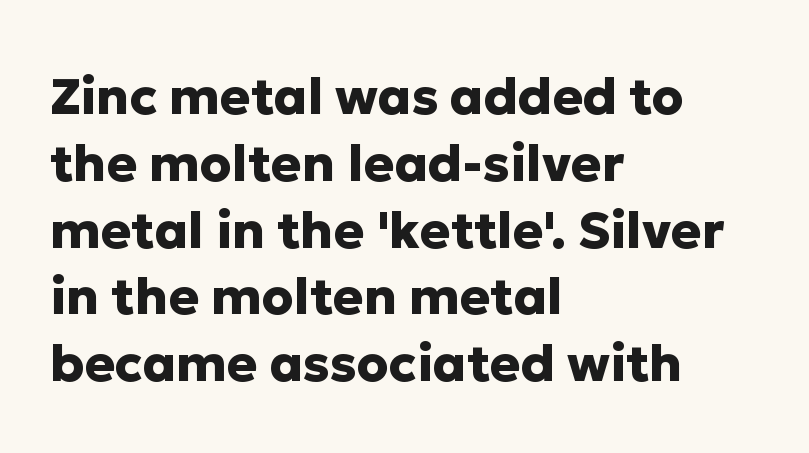
Q: Is the text bold? A: Yes.
Q: Is the text italic (slanted)? A: No, it is upright.
Q: Is the typeface a serif or a sans-serif typeface? A: Sans-serif.
Q: Is the text underlined? A: No.
Q: How is the paragraph aligned? A: Left-aligned.
Q: Is the spacing between letters normal or unusually wide? A: Normal.
Q: Is the spacing between lines tight, normal or loose? A: Normal.
Q: Width (condensed, normal, or wide)? A: Normal.
Q: Stroke contrast? A: Low.
Q: x-height? A: Medium.
Q: Monospaced? A: No.
